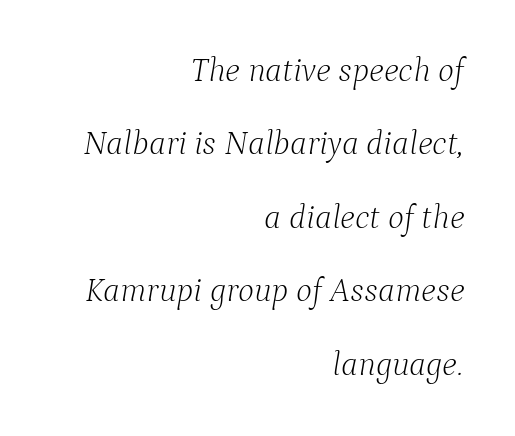
Q: Is the text bold? A: No.
Q: Is the text italic (slanted)? A: Yes, it leans right by about 9 degrees.
Q: Is the typeface a serif or a sans-serif typeface? A: Serif.
Q: Is the text underlined? A: No.
Q: How is the paragraph aligned? A: Right-aligned.
Q: Is the spacing between letters normal or unusually wide? A: Normal.
Q: Is the spacing between lines tight, normal or loose? A: Loose.
Q: Width (condensed, normal, or wide)? A: Normal.
Q: Stroke contrast? A: Low.
Q: x-height? A: Medium.
Q: Monospaced? A: No.
